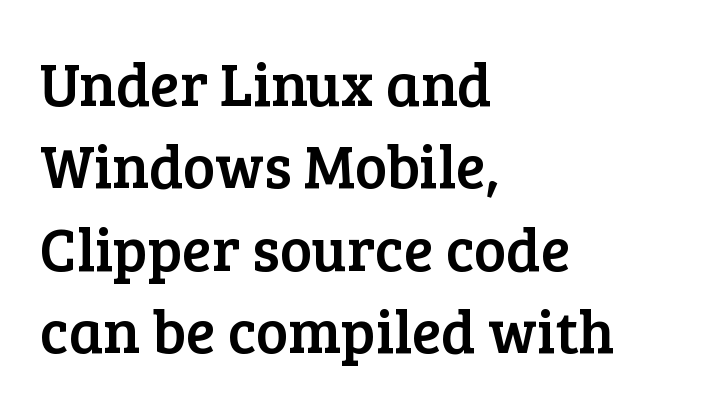
Characters remain perfectly vertical along every line. The rows are spaced the way most documents space them. Each word holds together tightly as a unit, with standard inter-letter gaps. Is this a fixed-width face? No — the glyphs have proportional, varying widths. Each letter's strokes conclude with small projecting serifs. Any mark beneath the type? The region is blank.
